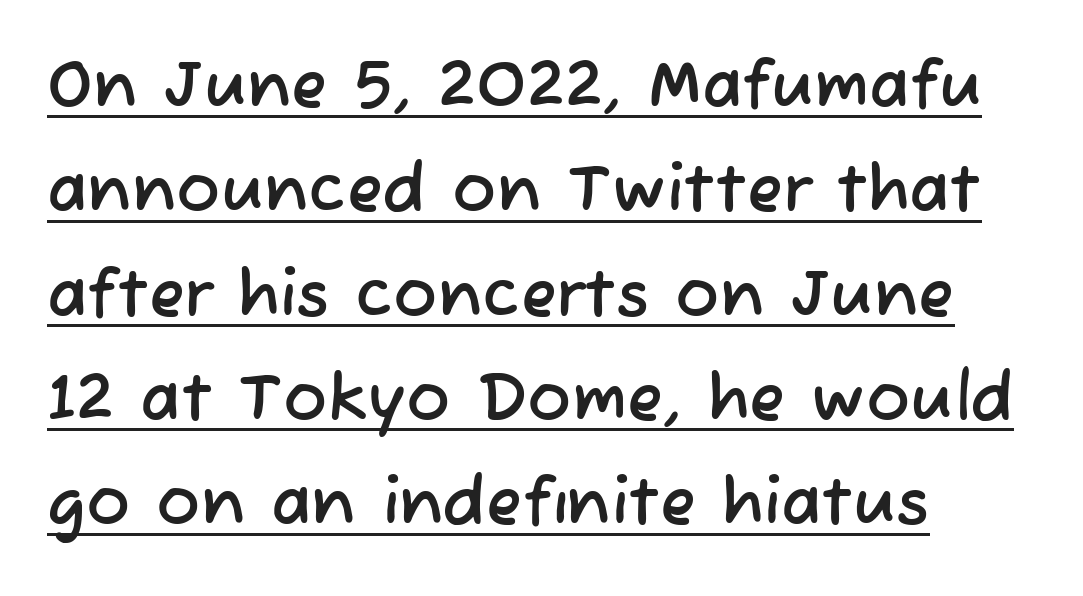
{"serif": "no", "width": "normal", "stroke_contrast": "low", "x_height": "medium", "monospaced": "no", "underline": "yes", "align": "left", "line_spacing": "normal", "line_spacing_ratio": 1.58, "letter_spacing": "normal", "letter_spacing_em": 0.0, "glyph_px": 66}
